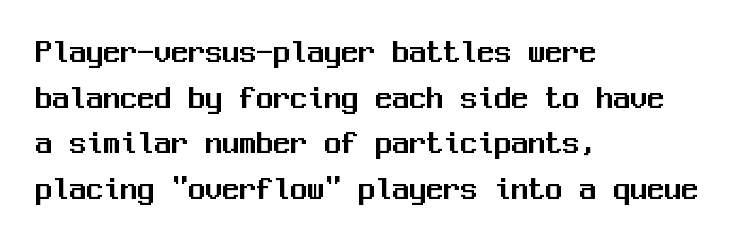
The image shows 34 px sans-serif type, upright, monospaced; set left-aligned, normal line spacing (1.34x), normal letter spacing, not underlined; medium stroke contrast and a medium x-height.
